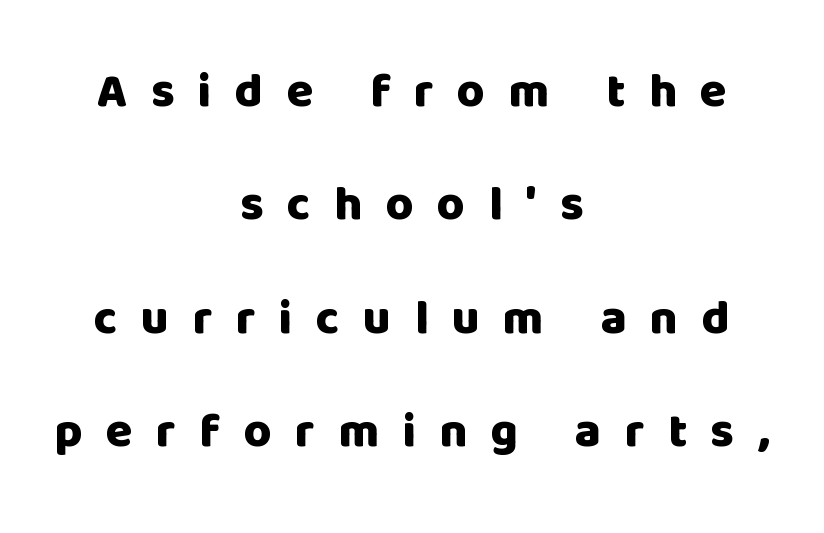
Q: Is the text bold? A: Yes.
Q: Is the text italic (slanted)? A: No, it is upright.
Q: Is the typeface a serif or a sans-serif typeface? A: Sans-serif.
Q: Is the text underlined? A: No.
Q: How is the paragraph aligned? A: Centered.
Q: Is the spacing between letters normal or unusually wide? A: Unusually wide.
Q: Is the spacing between lines tight, normal or loose? A: Loose.
Q: Width (condensed, normal, or wide)? A: Normal.
Q: Stroke contrast? A: Low.
Q: x-height? A: Large.
Q: Monospaced? A: No.
